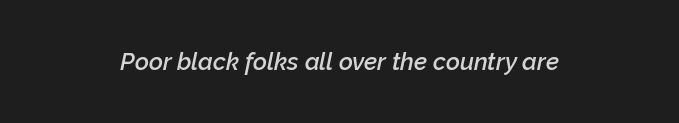
{"italic": "yes", "lean": "right", "slant_degrees": 12, "bold": "semi", "underline": "no", "align": "center", "letter_spacing": "normal", "letter_spacing_em": 0.0, "glyph_px": 24}
